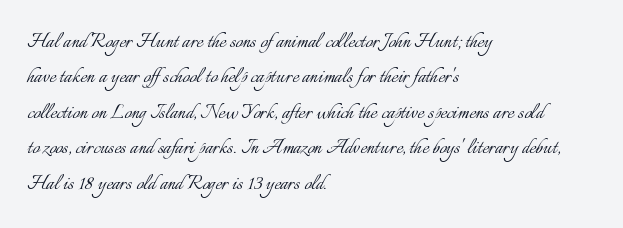
Plain, unruled lines of type. Is the type heavy? It reads as light-to-regular instead. Interline gaps are of average width in this sample. These lines are set flush left with a ragged right edge. Nothing unusual about the tracking: characters are spaced as the font intends.
